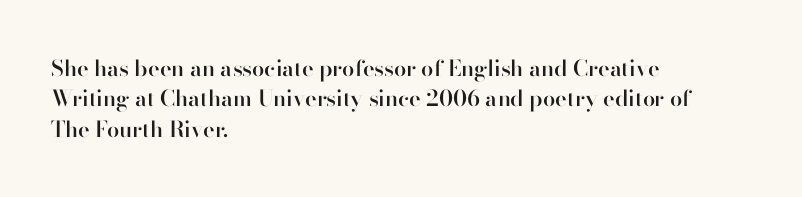
Q: Is the text bold? A: Semi-bold.
Q: Is the text italic (slanted)? A: No, it is upright.
Q: Is the text underlined? A: No.
Q: How is the paragraph aligned? A: Left-aligned.
Q: Is the spacing between letters normal or unusually wide? A: Normal.
Q: Is the spacing between lines tight, normal or loose? A: Normal.
